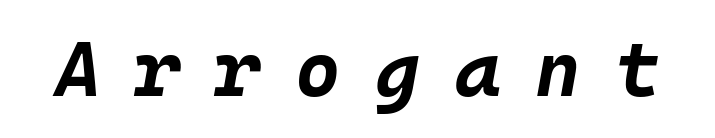
Q: Is the text bold? A: Yes.
Q: Is the text italic (slanted)? A: Yes, it leans right by about 10 degrees.
Q: Is the text underlined? A: No.
Q: Is the spacing between letters normal or unusually wide? A: Unusually wide.
Q: Width (condensed, normal, or wide)? A: Normal.
Q: Stroke contrast? A: Low.
Q: x-height? A: Large.
Q: Monospaced? A: Yes.
